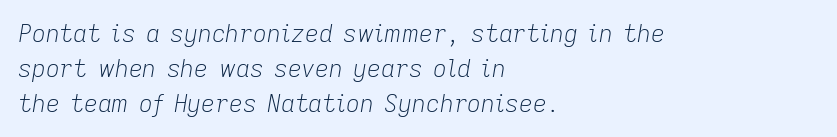
The image shows 24 px text type, italic (leaning right); set left-aligned, normal line spacing (1.45x), normal letter spacing, not underlined.
